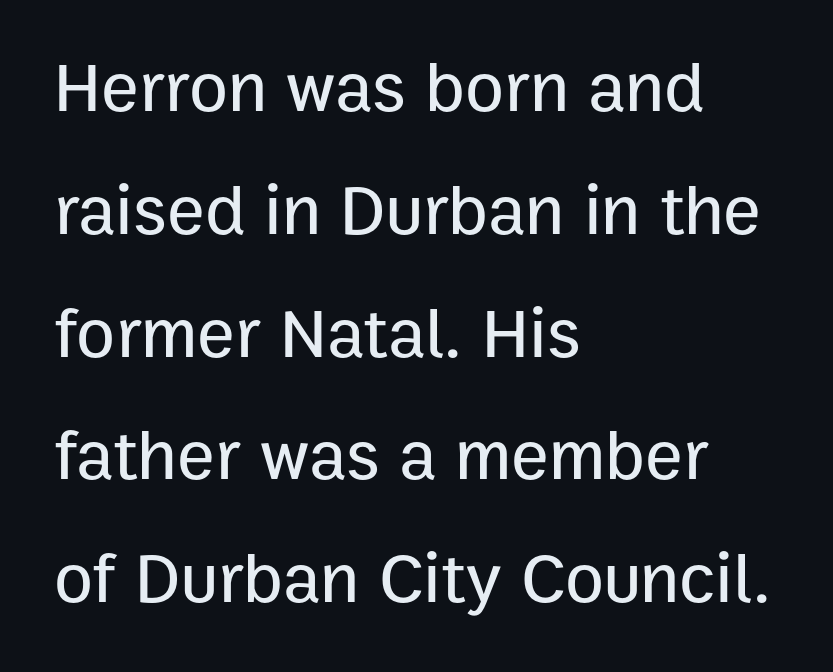
Q: Is the text italic (slanted)? A: No, it is upright.
Q: Is the typeface a serif or a sans-serif typeface? A: Sans-serif.
Q: Is the text underlined? A: No.
Q: How is the paragraph aligned? A: Left-aligned.
Q: Is the spacing between letters normal or unusually wide? A: Normal.
Q: Width (condensed, normal, or wide)? A: Normal.
Q: Stroke contrast? A: Low.
Q: x-height? A: Medium.
Q: Monospaced? A: No.
